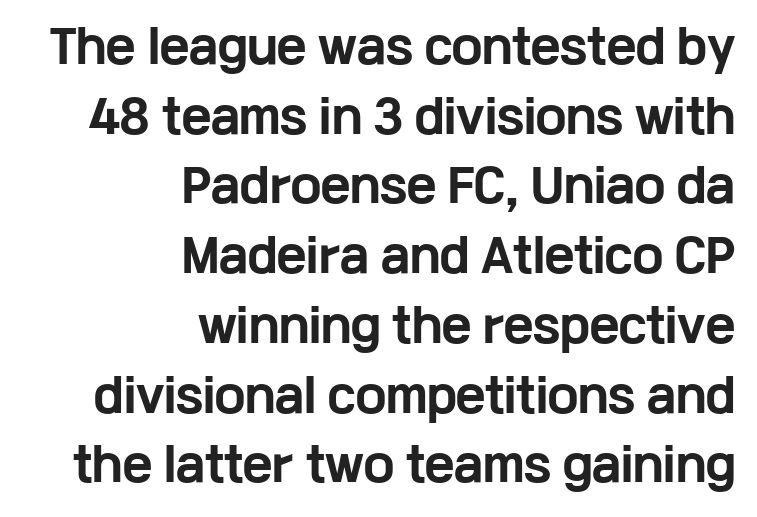
The image shows 45 px bold, wide sans-serif type, upright; set right-aligned, normal line spacing (1.55x), normal letter spacing, not underlined; low stroke contrast and a medium x-height.
